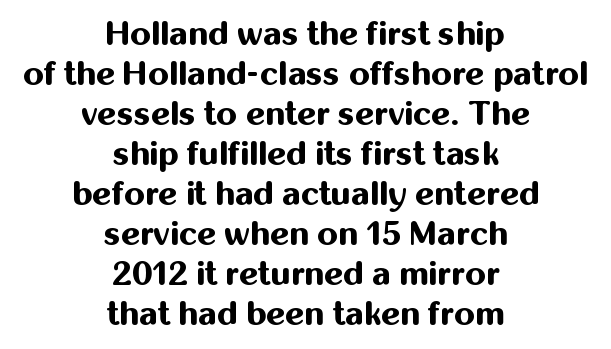
The image shows 33 px bold sans-serif type, upright; set centered, line spacing 1.21x, normal letter spacing, not underlined; medium stroke contrast and a medium x-height.
